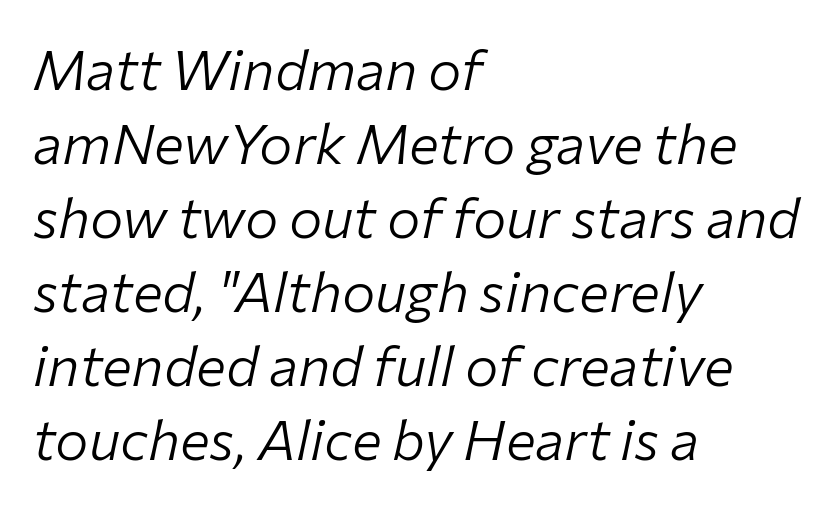
This block has exactly the height ordinary leading produces. The strokes are not fattened; the text isn't bold. You could not count columns in this text — the font is proportionally spaced. Only glyphs here, with clear space below each row. Standard letterfit; no display-style spreading of the glyphs. A classic flush-left, rag-right setting is used for this passage.
